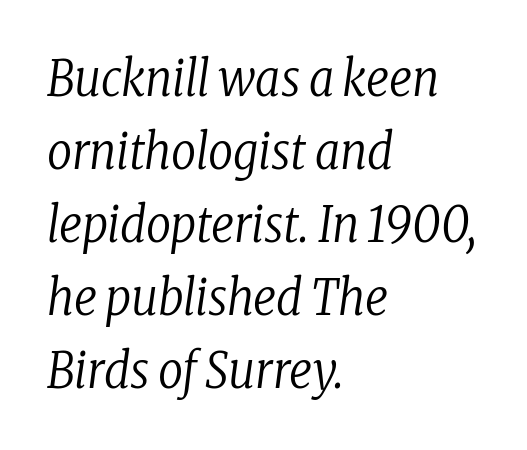
The block of text has a typical density, with ordinary space between rows. Yep, that's italic — everything's leaning. Unlike a clean sans, this face finishes its strokes with serifs. Do the characters align in a grid? No, the font is proportional. All the whitespace from short lines collects on the right.
